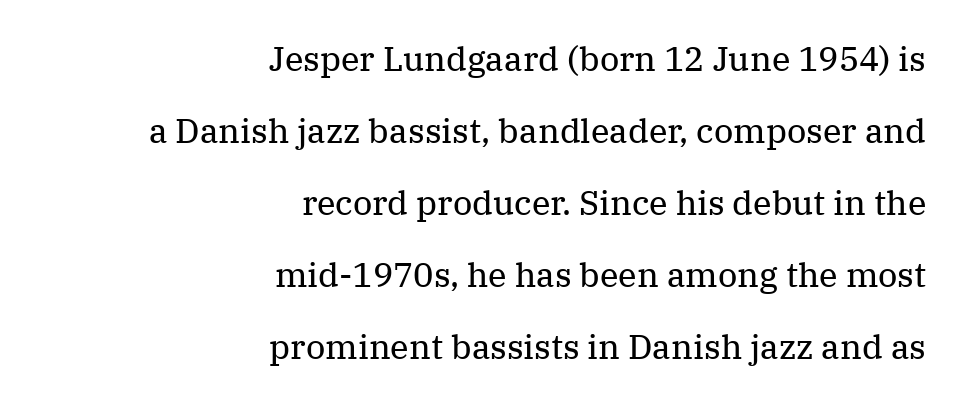
{"serif": "yes", "italic": "no", "bold": "no", "weight": "regular", "width": "normal", "stroke_contrast": "medium", "x_height": "medium", "monospaced": "no", "underline": "no", "align": "right", "line_spacing": "loose", "line_spacing_ratio": 2.12, "letter_spacing": "normal", "letter_spacing_em": 0.0, "glyph_px": 34}
